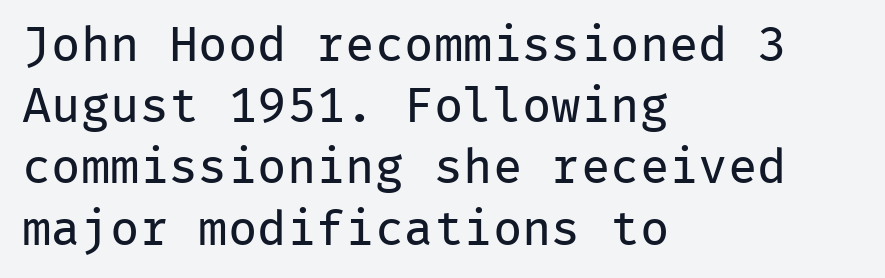
Spacing verdict: monospaced, one width for all characters. A bare baseline throughout the passage. Look at the bottom of the vertical strokes: they stop flat, with no serifs. A normal amount of white space separates one row of letters from the next. Does the lettering tilt? It doesn't — this is upright.
